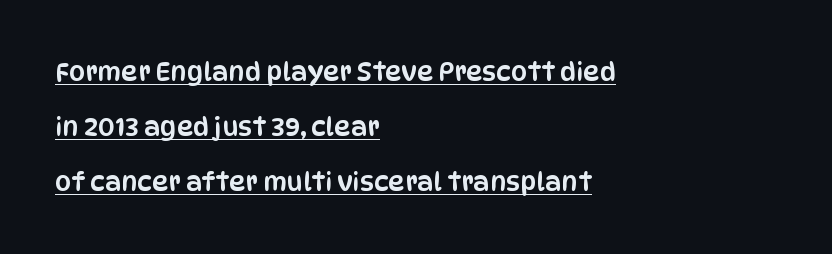
{"italic": "no", "underline": "yes", "align": "left", "line_spacing": "loose", "line_spacing_ratio": 2.12, "letter_spacing": "normal", "letter_spacing_em": 0.0, "glyph_px": 26}
